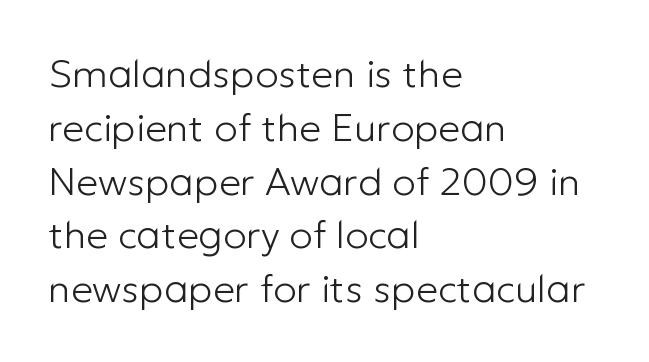
Q: Is the text bold? A: No.
Q: Is the text italic (slanted)? A: No, it is upright.
Q: Is the typeface a serif or a sans-serif typeface? A: Sans-serif.
Q: Is the text underlined? A: No.
Q: How is the paragraph aligned? A: Left-aligned.
Q: Is the spacing between letters normal or unusually wide? A: Normal.
Q: Is the spacing between lines tight, normal or loose? A: Normal.
Q: Width (condensed, normal, or wide)? A: Normal.
Q: Stroke contrast? A: Low.
Q: x-height? A: Medium.
Q: Monospaced? A: No.
